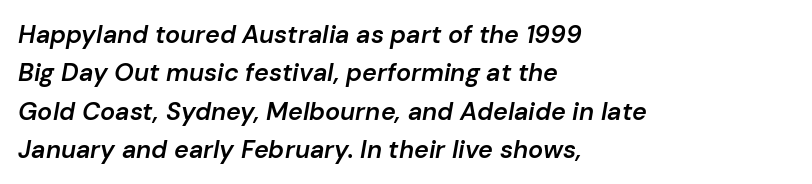
Q: Is the text bold? A: Semi-bold.
Q: Is the text italic (slanted)? A: Yes, it leans right by about 10 degrees.
Q: Is the text underlined? A: No.
Q: How is the paragraph aligned? A: Left-aligned.
Q: Is the spacing between letters normal or unusually wide? A: Normal.
Q: Is the spacing between lines tight, normal or loose? A: Normal.
